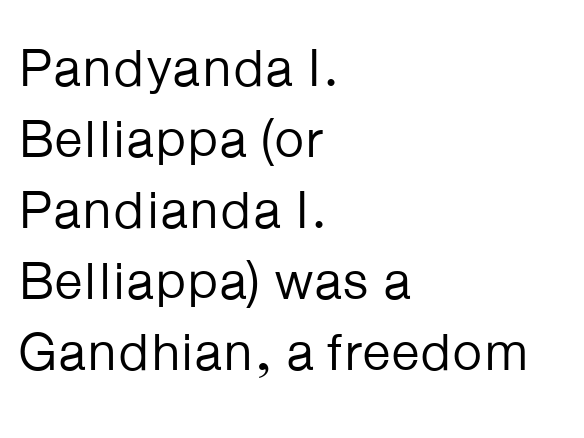
{"serif": "no", "italic": "no", "bold": "no", "weight": "regular", "width": "normal", "stroke_contrast": "low", "x_height": "medium", "monospaced": "no", "underline": "no", "align": "left", "line_spacing": "normal", "line_spacing_ratio": 1.34, "letter_spacing": "normal", "letter_spacing_em": 0.0, "glyph_px": 53}
